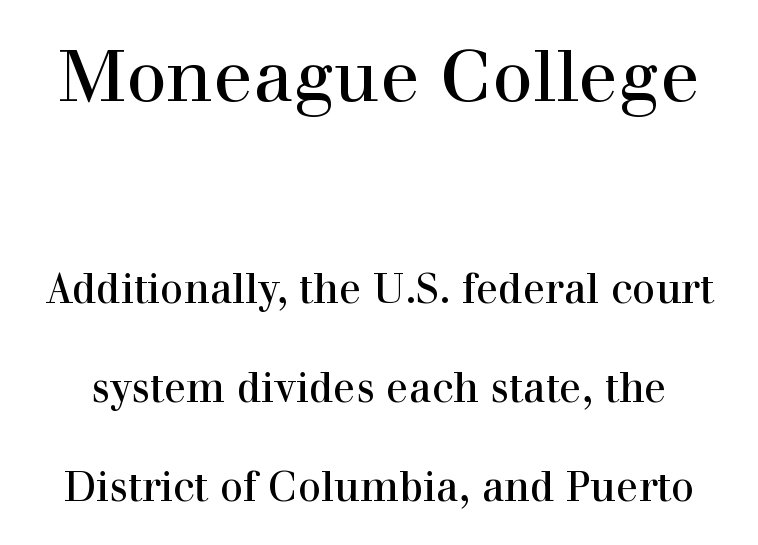
Scale decreases going downward across the two blocks. Here the designer chose a conventional face with non-uniform glyph widths. The font family rendered here belongs to the serif group. You can tell it's not italic because the verticals are truly vertical.
